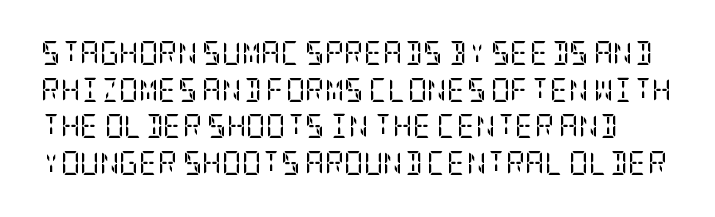
The image shows 24 px text type, upright; set normal line spacing (1.53x), normal letter spacing, not underlined.
